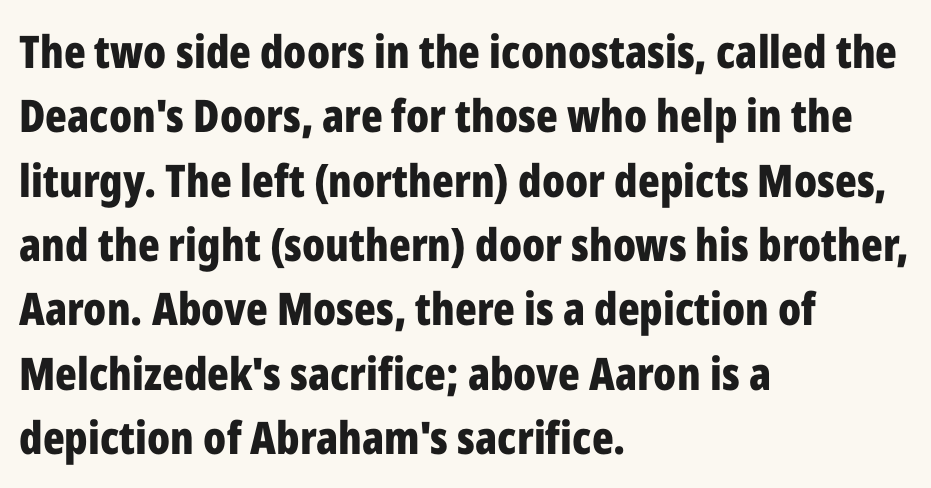
{"serif": "no", "italic": "no", "bold": "yes", "weight": "bold", "width": "condensed", "stroke_contrast": "low", "x_height": "medium", "monospaced": "no", "underline": "no", "align": "left", "line_spacing": "normal", "line_spacing_ratio": 1.43, "letter_spacing": "normal", "letter_spacing_em": 0.0, "glyph_px": 45}
